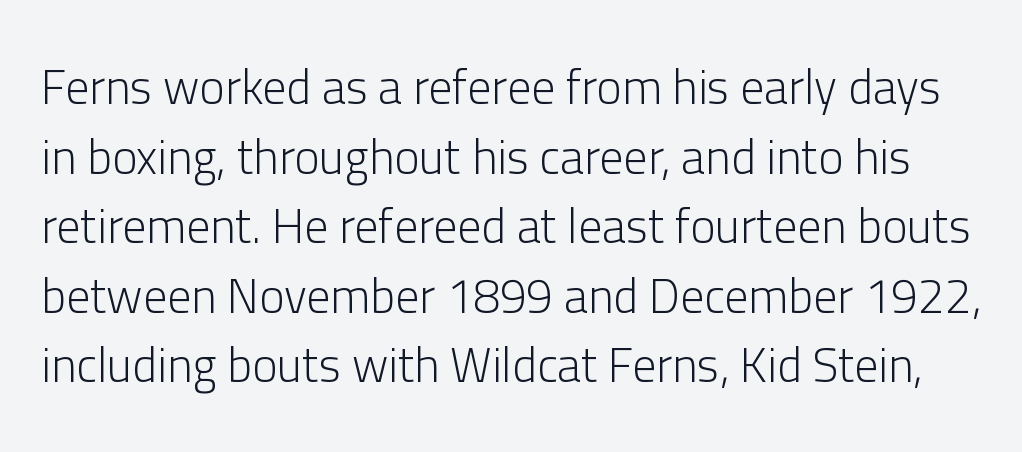
{"serif": "no", "italic": "no", "bold": "no", "weight": "light", "width": "normal", "stroke_contrast": "low", "x_height": "medium", "monospaced": "no", "underline": "no", "line_spacing": "normal", "line_spacing_ratio": 1.45, "letter_spacing": "normal", "letter_spacing_em": 0.0, "glyph_px": 48}
